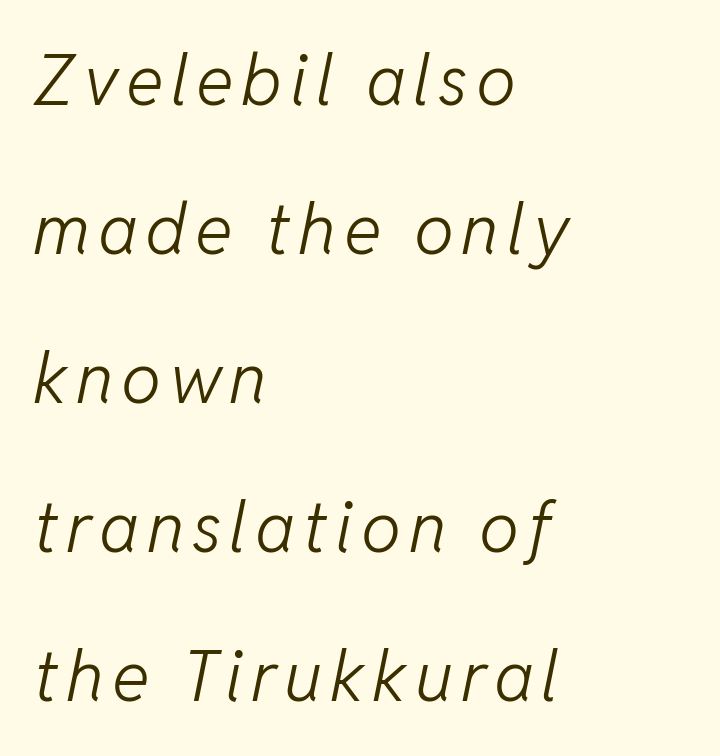
{"italic": "yes", "lean": "right", "slant_degrees": 11, "bold": "no", "weight": "light", "width": "normal", "stroke_contrast": "low", "x_height": "medium", "monospaced": "no", "underline": "no", "align": "left", "line_spacing": "loose", "line_spacing_ratio": 2.1, "glyph_px": 71}
